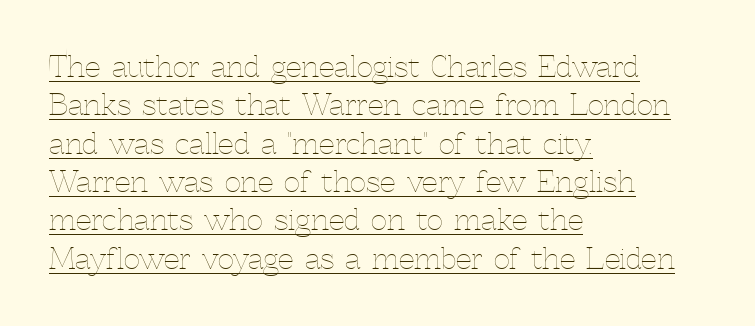
The image shows 28 px thin type, upright; set left-aligned, normal line spacing (1.37x), normal letter spacing, underlined; a medium x-height.
